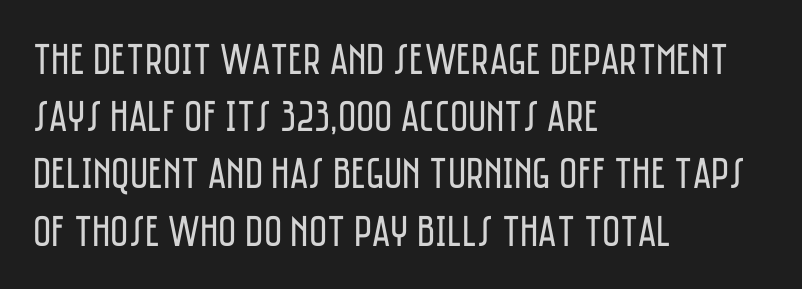
Q: Is the text bold? A: No.
Q: Is the text italic (slanted)? A: No, it is upright.
Q: Is the typeface a serif or a sans-serif typeface? A: Sans-serif.
Q: Is the text underlined? A: No.
Q: How is the paragraph aligned? A: Left-aligned.
Q: Is the spacing between letters normal or unusually wide? A: Normal.
Q: Is the spacing between lines tight, normal or loose? A: Normal.
Q: Width (condensed, normal, or wide)? A: Condensed.
Q: Stroke contrast? A: Low.
Q: x-height? A: Large.
Q: Monospaced? A: No.
